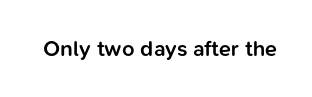
{"italic": "no", "bold": "semi", "underline": "no", "letter_spacing": "normal", "letter_spacing_em": 0.0, "glyph_px": 22}
